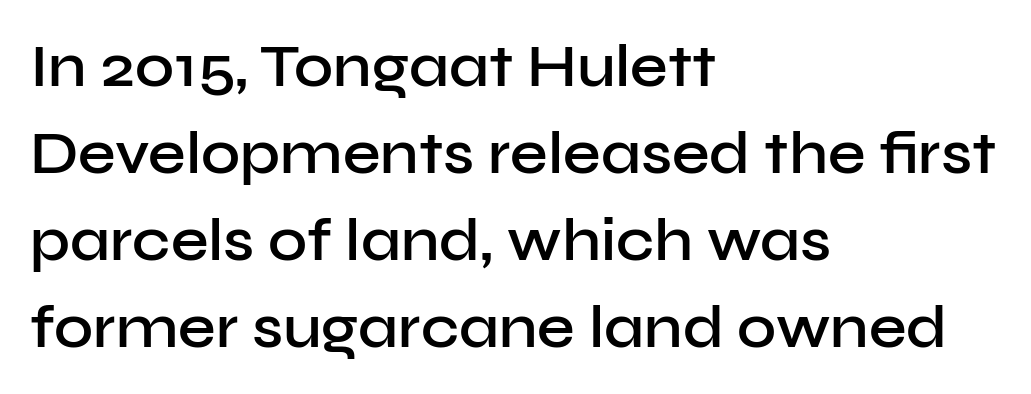
Q: Is the text bold? A: Semi-bold.
Q: Is the text italic (slanted)? A: No, it is upright.
Q: Is the typeface a serif or a sans-serif typeface? A: Sans-serif.
Q: Is the text underlined? A: No.
Q: How is the paragraph aligned? A: Left-aligned.
Q: Is the spacing between letters normal or unusually wide? A: Normal.
Q: Is the spacing between lines tight, normal or loose? A: Normal.
Q: Width (condensed, normal, or wide)? A: Normal.
Q: Stroke contrast? A: Low.
Q: x-height? A: Medium.
Q: Monospaced? A: No.
